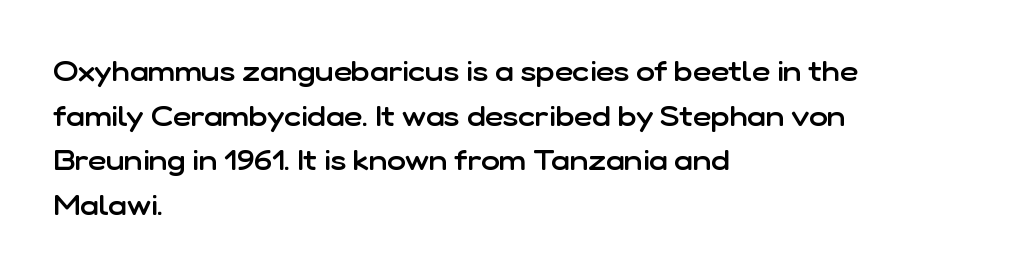
Q: Is the text bold? A: Semi-bold.
Q: Is the text italic (slanted)? A: No, it is upright.
Q: Is the typeface a serif or a sans-serif typeface? A: Sans-serif.
Q: Is the text underlined? A: No.
Q: How is the paragraph aligned? A: Left-aligned.
Q: Is the spacing between letters normal or unusually wide? A: Normal.
Q: Is the spacing between lines tight, normal or loose? A: Normal.
Q: Width (condensed, normal, or wide)? A: Normal.
Q: Stroke contrast? A: Low.
Q: x-height? A: Medium.
Q: Monospaced? A: No.
